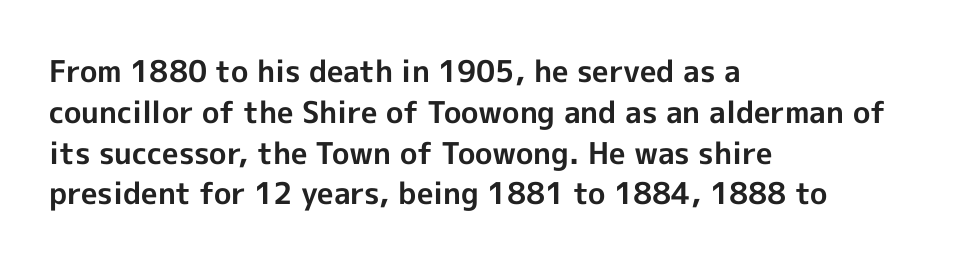
Q: Is the text bold? A: Yes.
Q: Is the text italic (slanted)? A: No, it is upright.
Q: Is the typeface a serif or a sans-serif typeface? A: Sans-serif.
Q: Is the text underlined? A: No.
Q: How is the paragraph aligned? A: Left-aligned.
Q: Is the spacing between letters normal or unusually wide? A: Normal.
Q: Is the spacing between lines tight, normal or loose? A: Normal.
Q: Width (condensed, normal, or wide)? A: Normal.
Q: x-height? A: Medium.
Q: Monospaced? A: No.
